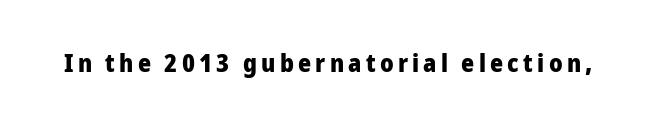
Weight check: bold — yes, fully. Ascenders rise straight up at ninety degrees. The string is rendered with underlining switched off.
